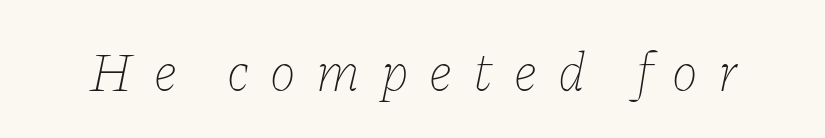
{"italic": "yes", "lean": "right", "slant_degrees": 11, "bold": "no", "weight": "thin", "width": "normal", "stroke_contrast": "low", "x_height": "medium", "monospaced": "no", "underline": "no", "letter_spacing": "wide", "letter_spacing_em": 0.38, "glyph_px": 55}
